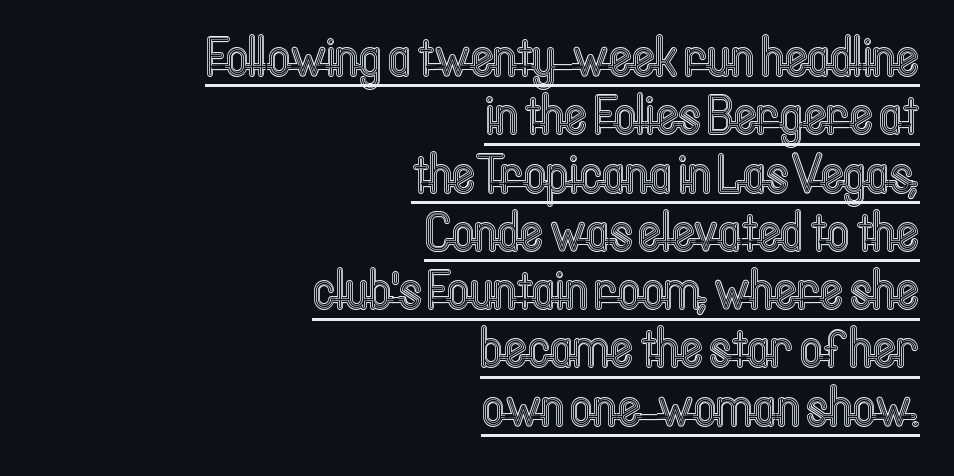
Q: Is the text italic (slanted)? A: No, it is upright.
Q: Is the text underlined? A: Yes.
Q: How is the paragraph aligned? A: Right-aligned.
Q: Is the spacing between letters normal or unusually wide? A: Normal.
Q: Is the spacing between lines tight, normal or loose? A: Tight.
Q: Width (condensed, normal, or wide)? A: Condensed.
Q: x-height? A: Medium.
Q: Monospaced? A: No.
